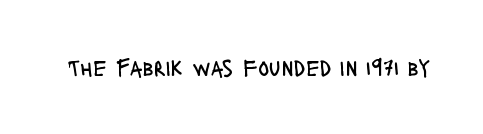
{"italic": "no", "bold": "no", "underline": "no", "letter_spacing": "normal", "letter_spacing_em": 0.0, "glyph_px": 23}
